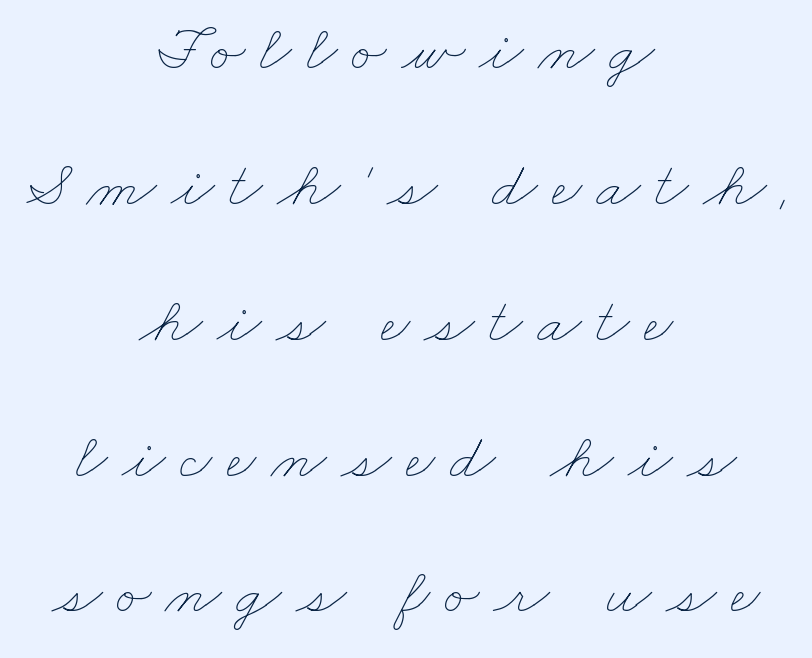
Q: Is the text bold? A: No.
Q: Is the text underlined? A: No.
Q: How is the paragraph aligned? A: Centered.
Q: Is the spacing between letters normal or unusually wide? A: Unusually wide.
Q: Is the spacing between lines tight, normal or loose? A: Loose.
Q: Width (condensed, normal, or wide)? A: Wide.
Q: Stroke contrast? A: Low.
Q: x-height? A: Small.
Q: Monospaced? A: No.
